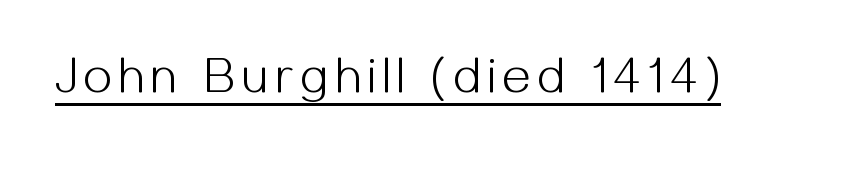
Q: Is the text bold? A: No.
Q: Is the text italic (slanted)? A: No, it is upright.
Q: Is the typeface a serif or a sans-serif typeface? A: Sans-serif.
Q: Is the text underlined? A: Yes.
Q: Width (condensed, normal, or wide)? A: Normal.
Q: Stroke contrast? A: Medium.
Q: x-height? A: Medium.
Q: Monospaced? A: No.
